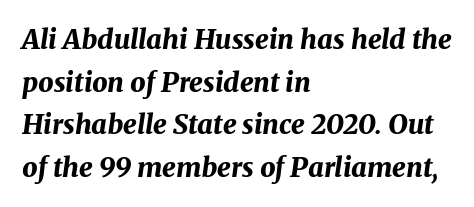
The image shows 27 px bold type, italic (leaning right); set left-aligned, normal line spacing (1.58x), normal letter spacing, not underlined.
